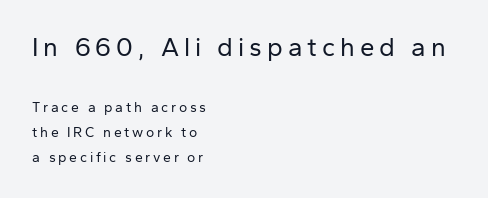
Nobody drew a line under any word here. Style check: upright. Line starts are locked; line ends wander. Compare the two chunks: the upper has the greater cap height. Weight: not bold — regular or lighter.
